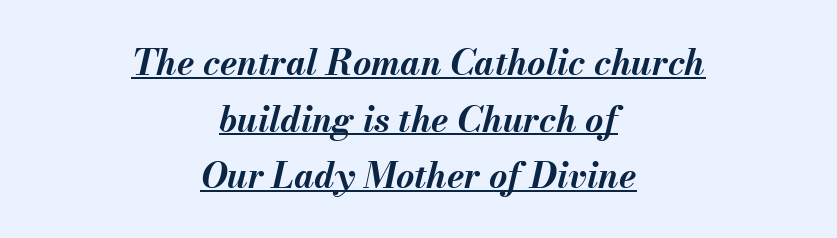
The image shows 35 px bold type, italic (leaning right); set centered, normal line spacing (1.62x), normal letter spacing, underlined; medium stroke contrast and a small x-height.
